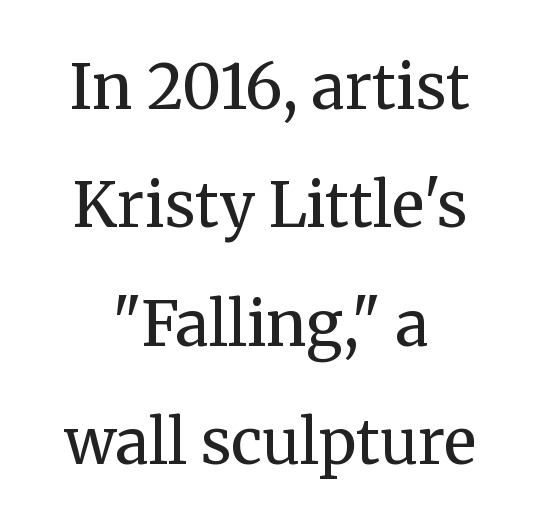
Successive baselines arrive slowly, with a big drop between each. No word sits above an underline. Little horizontal feet cap the strokes, marking this as serif type. You could not count columns in this text — the font is proportionally spaced. Nothing unusual about the tracking: characters are spaced as the font intends.
